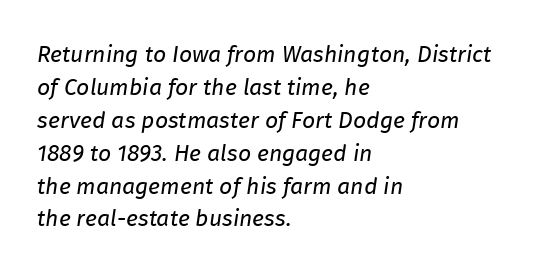
Is the stroke heavy? The answer is a plain regular-or-lighter. Regarding leading, the lines here are spaced in the standard way. The line texture is even and compact thanks to regular tracking. Designer's note — italics engaged. Horizontally, the lines are justified to the leading edge only.
